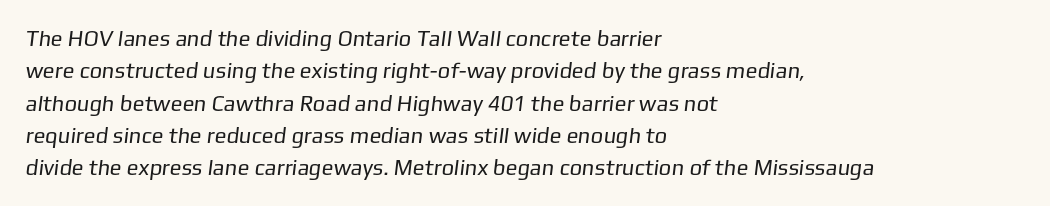
The image shows 22 px text type; set left-aligned, normal line spacing (1.47x), normal letter spacing, not underlined.
